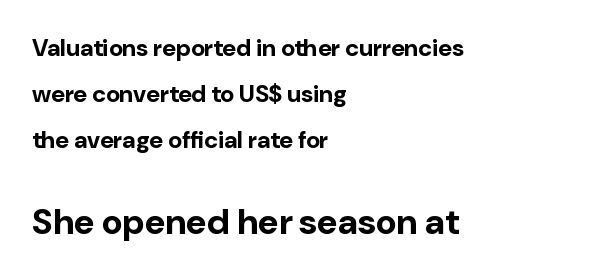
{"serif": "no", "italic": "no", "bold": "yes", "weight": "bold", "width": "normal", "stroke_contrast": "low", "x_height": "medium", "monospaced": "no", "underline": "no", "align": "left", "line_spacing": "loose", "line_spacing_ratio": 1.91, "letter_spacing": "normal", "letter_spacing_em": 0.0, "larger_block": "second", "size_ratio": 1.5, "glyph_px": 36}
